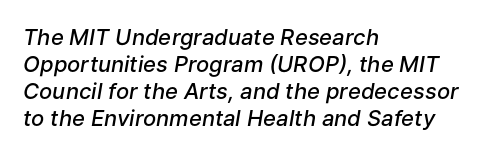
Typesetter's note: demi weight, one step under bold. There's an unmistakable incline to the writing here. This rendering uses left alignment, leaving the right contour irregular. Tracking here is standard; glyphs follow each other at the usual distance. Just letters on the line, the space beneath them empty.
